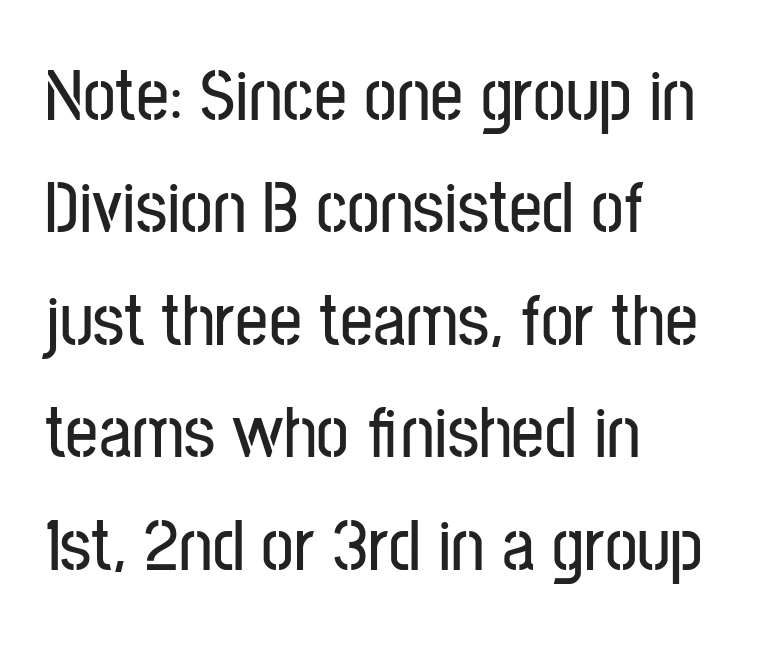
The image shows 73 px condensed sans-serif type, upright; set left-aligned, normal line spacing (1.54x), normal letter spacing, not underlined; low stroke contrast and a medium x-height.
